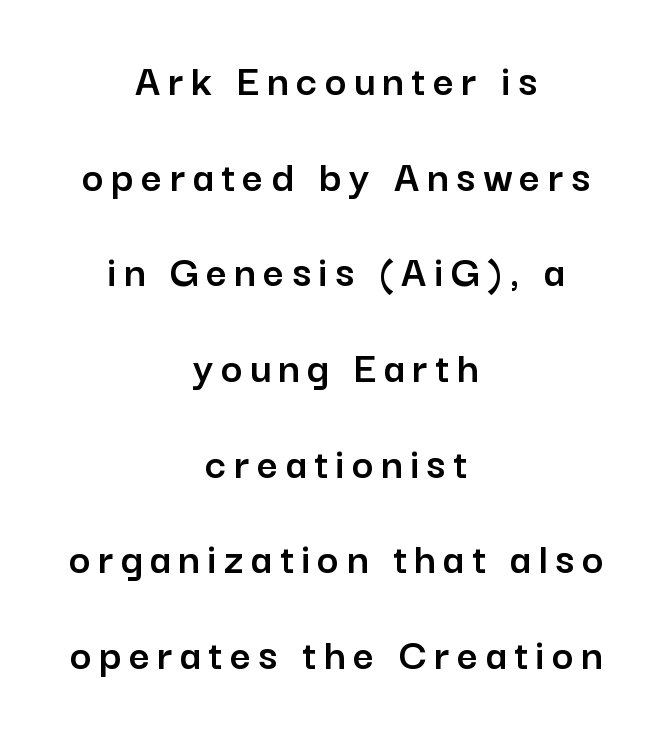
Q: Is the text italic (slanted)? A: No, it is upright.
Q: Is the typeface a serif or a sans-serif typeface? A: Sans-serif.
Q: Is the text underlined? A: No.
Q: How is the paragraph aligned? A: Centered.
Q: Is the spacing between lines tight, normal or loose? A: Loose.
Q: Width (condensed, normal, or wide)? A: Normal.
Q: Stroke contrast? A: Low.
Q: x-height? A: Medium.
Q: Monospaced? A: No.
